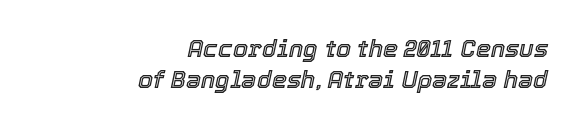
{"italic": "yes", "lean": "right", "slant_degrees": 12, "underline": "no", "align": "right", "line_spacing": "normal", "line_spacing_ratio": 1.3, "letter_spacing": "normal", "letter_spacing_em": 0.0, "glyph_px": 24}
